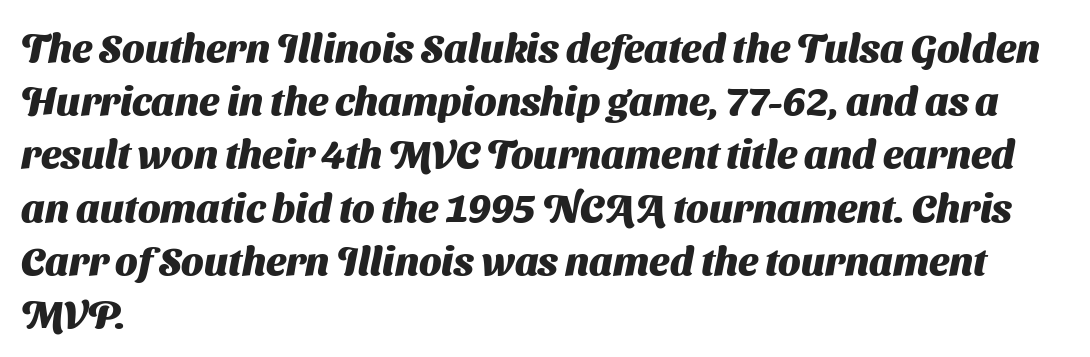
Q: Is the text bold? A: Yes.
Q: Is the typeface a serif or a sans-serif typeface? A: Sans-serif.
Q: Is the text underlined? A: No.
Q: How is the paragraph aligned? A: Left-aligned.
Q: Is the spacing between letters normal or unusually wide? A: Normal.
Q: Is the spacing between lines tight, normal or loose? A: Normal.
Q: Width (condensed, normal, or wide)? A: Normal.
Q: Stroke contrast? A: Medium.
Q: x-height? A: Medium.
Q: Monospaced? A: No.
